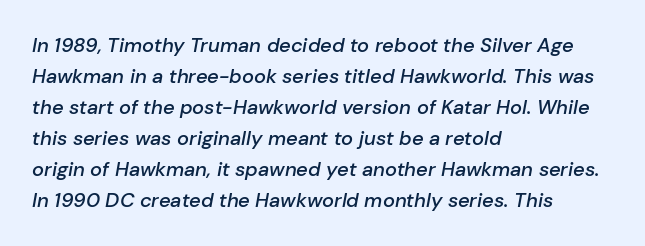
{"italic": "yes", "lean": "right", "slant_degrees": 10, "bold": "semi", "underline": "no", "align": "left", "line_spacing": "normal", "line_spacing_ratio": 1.55, "letter_spacing": "normal", "letter_spacing_em": 0.0, "glyph_px": 20}
